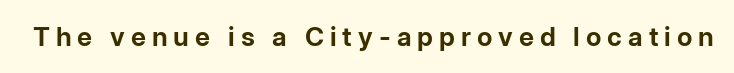
Has an underline been added? It has not. Substantial extra tracking has been applied to these lines. Italic? Not at all — the glyphs are vertical. This is heavy type, rendered in bold.
